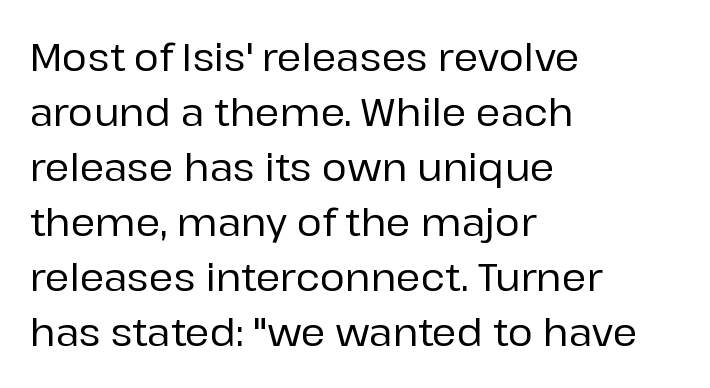
Compared with a centered layout, this one pins lines to the left instead. The lines sit at an ordinary, default distance from one another. In terms of posture, this sample is upright. Descenders hang freely into open space. The text was rendered using a sans face with plain stroke endings. This sample has the flowing, uneven cadence of proportional lettering.
